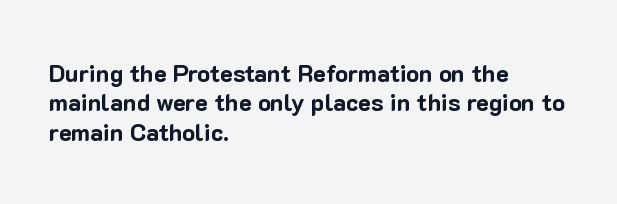
The image shows 24 px bold type, upright; set left-aligned, line spacing 1.22x, normal letter spacing, not underlined.
